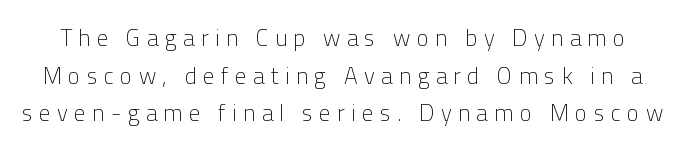
The image shows 23 px text type, upright; set normal line spacing (1.64x), unusually wide letter spacing (+0.28 em), not underlined.
